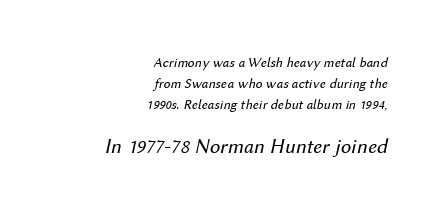
Q: Is the text bold? A: No.
Q: Is the text italic (slanted)? A: Yes, it leans right by about 12 degrees.
Q: Is the text underlined? A: No.
Q: How is the paragraph aligned? A: Right-aligned.
Q: Is the spacing between letters normal or unusually wide? A: Normal.
Q: Is the spacing between lines tight, normal or loose? A: Normal.
Q: Which block of text is set in a larger size, the first (top) or the second (bottom)? A: The second (bottom) one.
